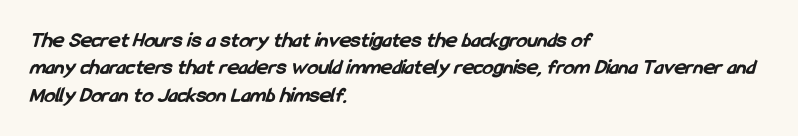
Q: Is the text bold? A: Yes.
Q: Is the text underlined? A: No.
Q: How is the paragraph aligned? A: Left-aligned.
Q: Is the spacing between letters normal or unusually wide? A: Normal.
Q: Is the spacing between lines tight, normal or loose? A: Normal.
